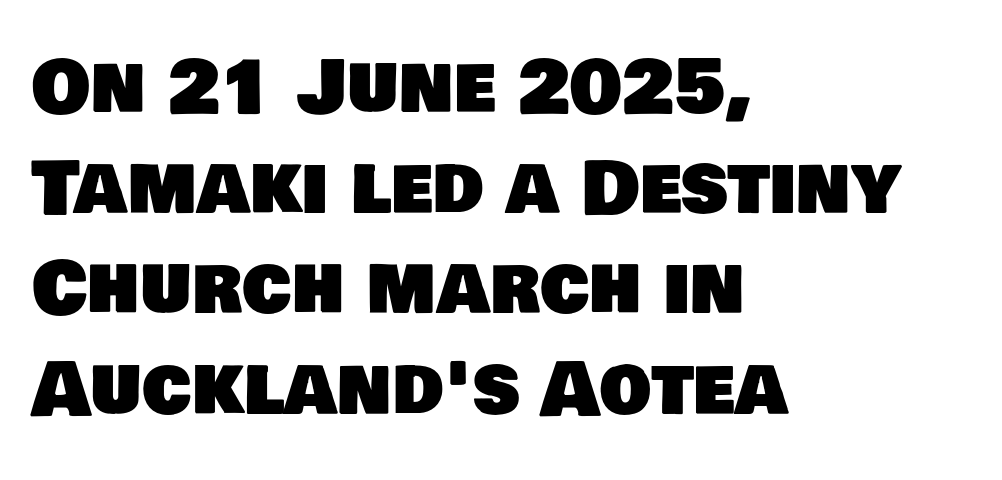
The passage shown is not underscored anywhere. One-word summary of the alignment: left. Serif or sans? Sans — the stroke terminals are bare. Words appear dense and cohesive because spacing is normal.
